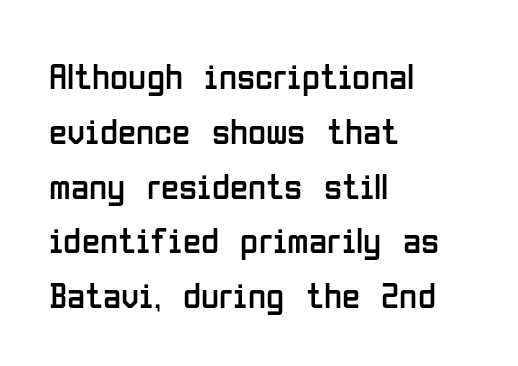
{"serif": "no", "italic": "no", "bold": "no", "weight": "regular", "width": "condensed", "stroke_contrast": "low", "x_height": "medium", "monospaced": "no", "underline": "no", "align": "left", "line_spacing": "normal", "line_spacing_ratio": 1.48, "letter_spacing": "normal", "letter_spacing_em": 0.0, "glyph_px": 37}
